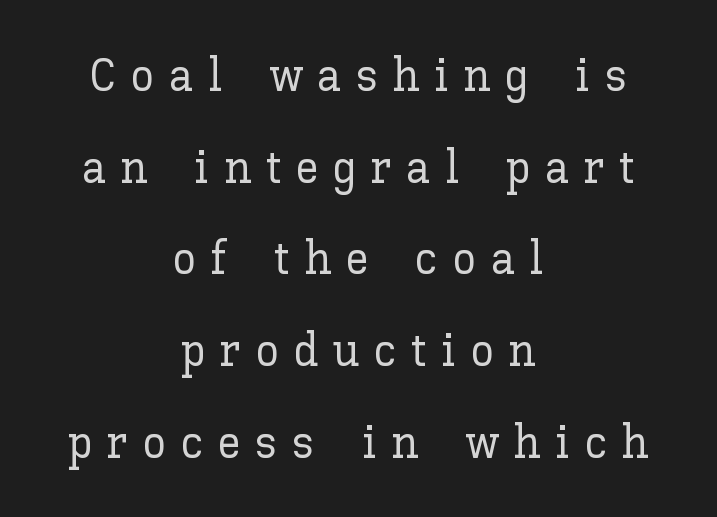
The glyphs are unaccompanied by any horizontal stroke below them. You could fit nearly another row in the gap between these rows. Reading down the block, each line starts at a different indent, mirrored at its end. These lines are rendered in a variable-pitch font. Does extra space separate the letters? Yes, quite a lot of it. Upright lettering throughout.
